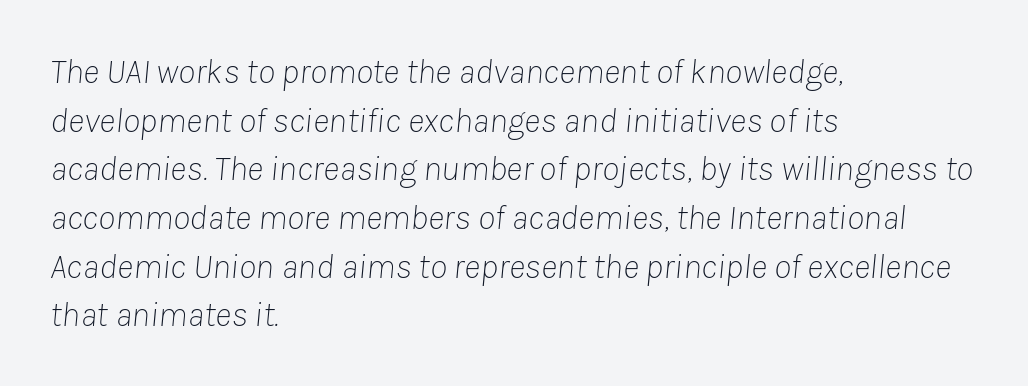
The horizontal fit of the characters is conventional and even. The passage shown leans; its letterforms are oblique. Quick note: interline space is typical. The passage shown is not underscored anywhere. Weight: regular or lighter.
